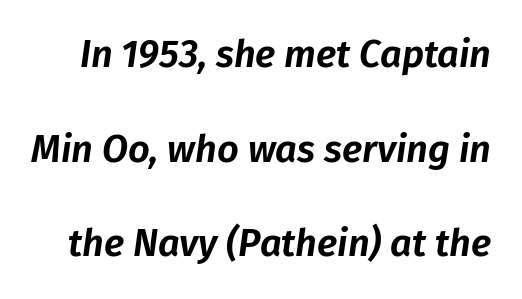
The image shows 38 px text type, italic (leaning right); set loose line spacing (2.49x), normal letter spacing, not underlined; low stroke contrast and a medium x-height.
